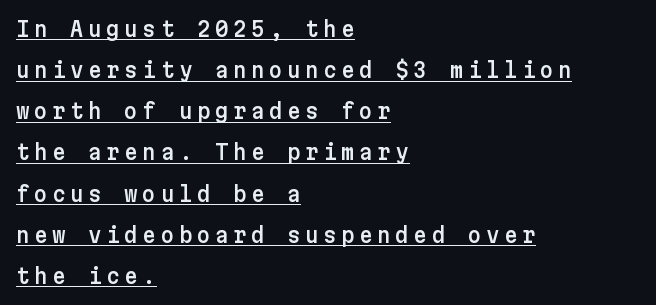
{"italic": "no", "underline": "yes", "align": "left", "line_spacing": "loose", "line_spacing_ratio": 1.96, "letter_spacing": "wide", "letter_spacing_em": 0.21, "glyph_px": 21}
